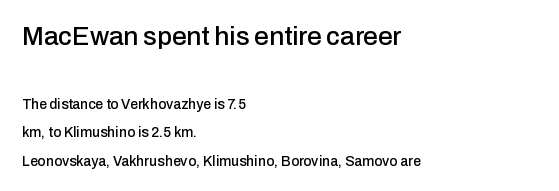
Posture: vertical. Bare-footed words on every line. These lines stack with their left ends in a neat column. A typesetter would call this zero additional tracking.
